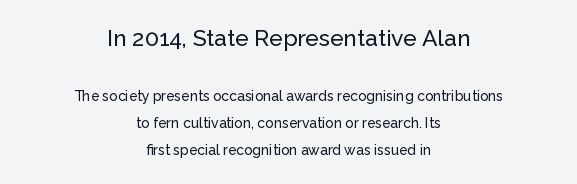
The composition opens big and finishes small. You could call the tracking neutral — neither tight nor loose. Check the space under the baseline: it is left empty. Regarding leading, the lines here are spaced well apart. Designer's note — italics off, roman on.
